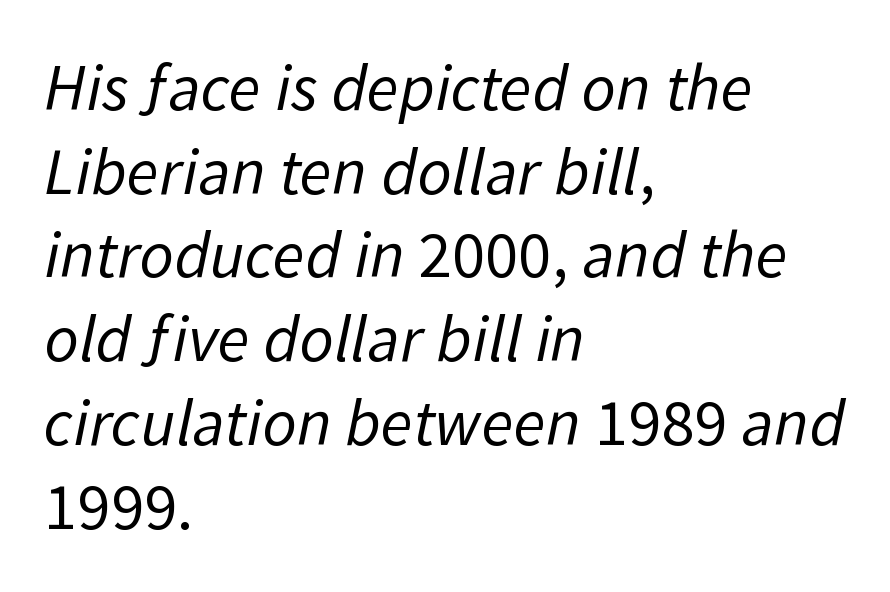
Q: Is the text bold? A: No.
Q: Is the typeface a serif or a sans-serif typeface? A: Sans-serif.
Q: Is the text underlined? A: No.
Q: How is the paragraph aligned? A: Left-aligned.
Q: Is the spacing between letters normal or unusually wide? A: Normal.
Q: Is the spacing between lines tight, normal or loose? A: Normal.
Q: Width (condensed, normal, or wide)? A: Normal.
Q: Stroke contrast? A: Low.
Q: x-height? A: Medium.
Q: Monospaced? A: No.
